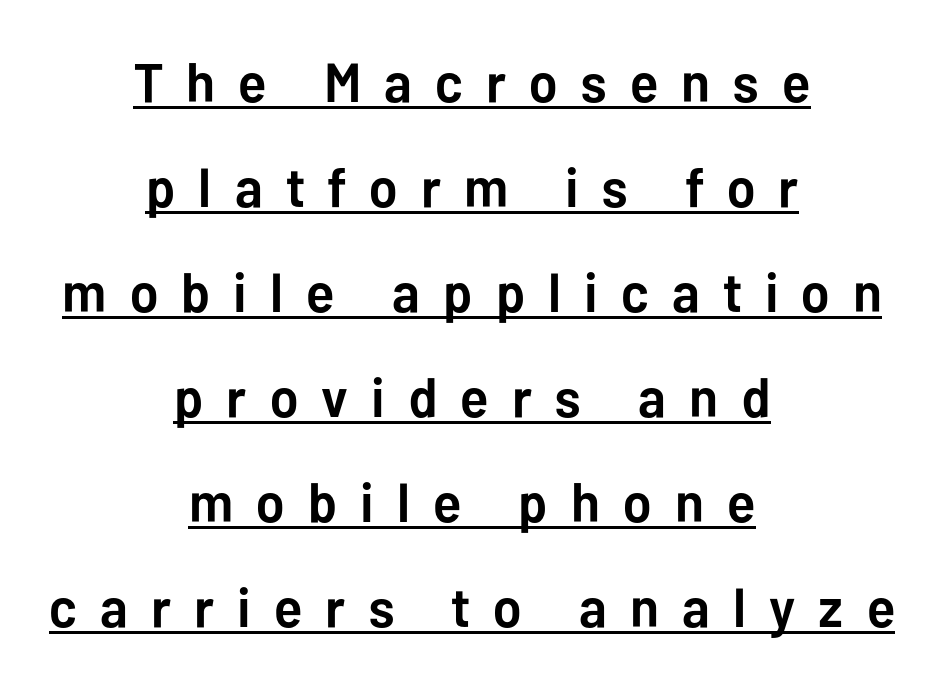
The image shows 55 px semibold sans-serif type, upright; set centered, loose line spacing (1.91x), unusually wide letter spacing (+0.42 em), underlined; low stroke contrast and a medium x-height.
